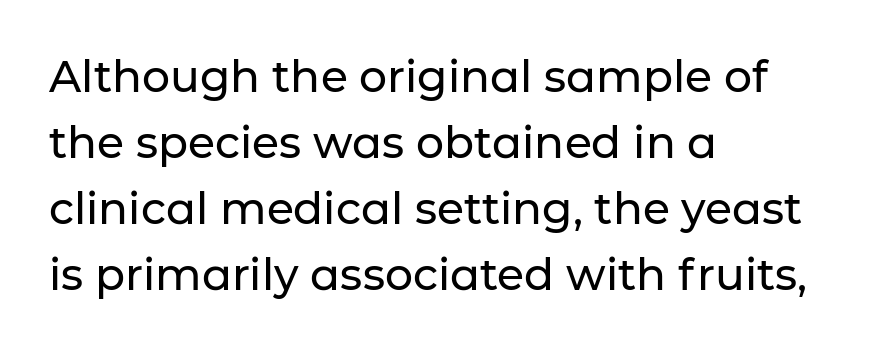
The image shows 44 px sans-serif type, upright; set left-aligned, normal line spacing (1.5x), normal letter spacing, not underlined; low stroke contrast and a medium x-height.
